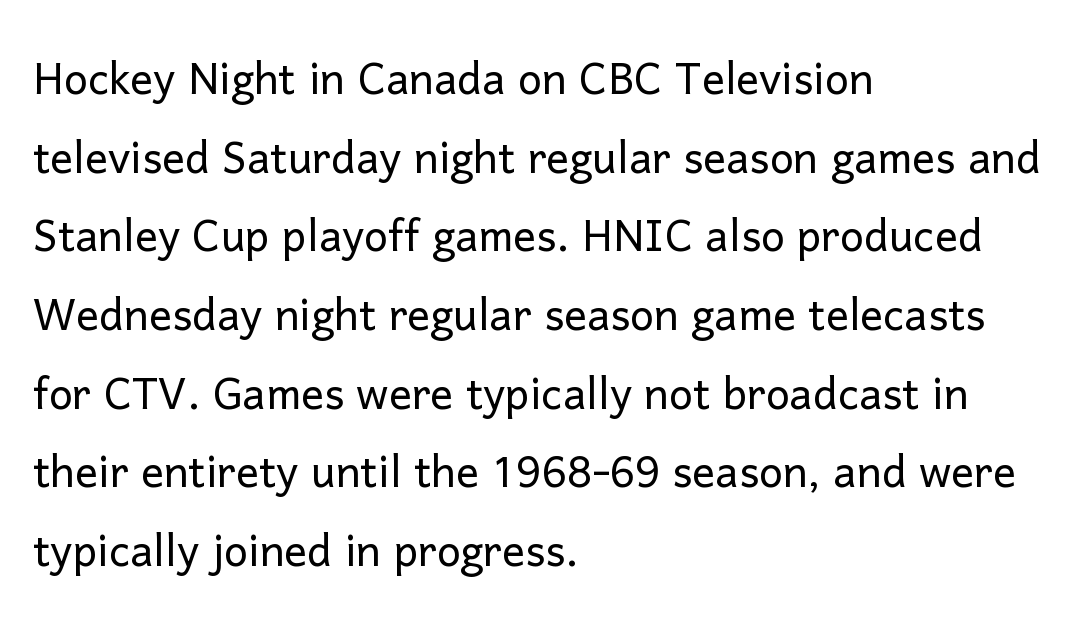
The image shows 57 px light sans-serif type, upright; set left-aligned, normal line spacing (1.38x), normal letter spacing, not underlined; low stroke contrast and a medium x-height.
